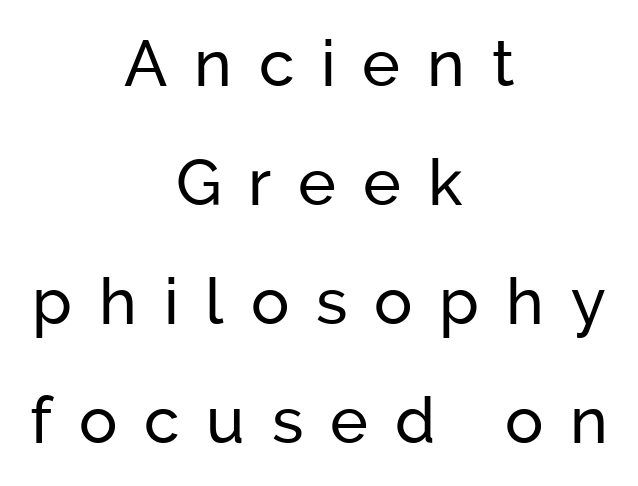
Q: Is the text italic (slanted)? A: No, it is upright.
Q: Is the typeface a serif or a sans-serif typeface? A: Sans-serif.
Q: Is the text underlined? A: No.
Q: How is the paragraph aligned? A: Centered.
Q: Is the spacing between letters normal or unusually wide? A: Unusually wide.
Q: Width (condensed, normal, or wide)? A: Normal.
Q: Stroke contrast? A: Low.
Q: x-height? A: Medium.
Q: Monospaced? A: No.
